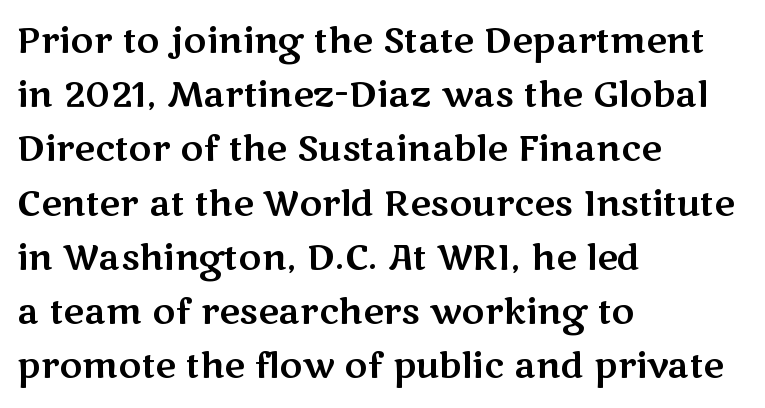
The image shows 35 px wide sans-serif type, upright; set left-aligned, normal line spacing (1.55x), normal letter spacing, not underlined; medium stroke contrast and a medium x-height.
